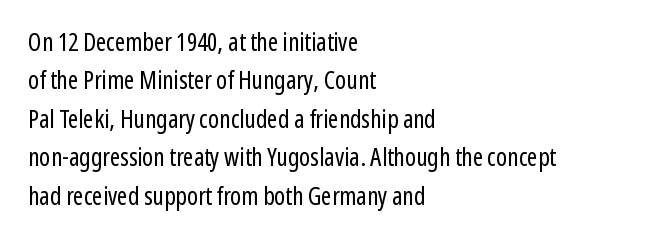
This sample uses an upright cut, with every glyph sitting square on the baseline. The string is rendered with underlining switched off. Tracking value appears to be zero — textbook default spacing. The lines in this sample share a left origin and differ only in where they stop. Vertical spacing — default.
